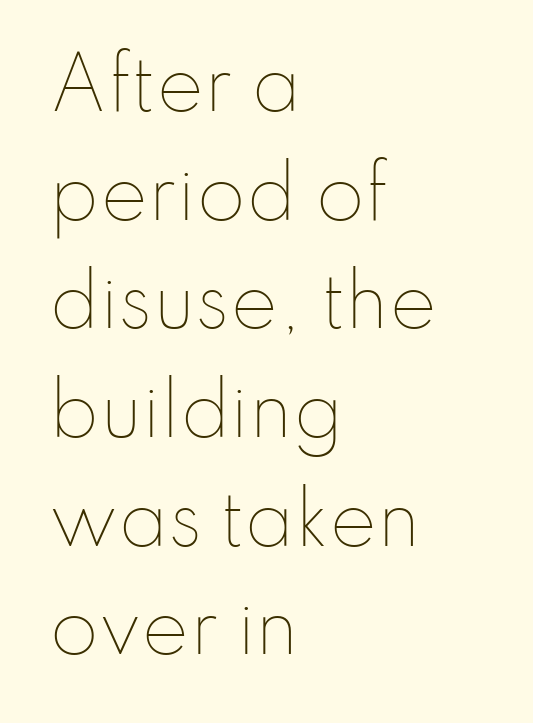
Q: Is the text bold? A: No.
Q: Is the text italic (slanted)? A: No, it is upright.
Q: Is the text underlined? A: No.
Q: How is the paragraph aligned? A: Left-aligned.
Q: Is the spacing between letters normal or unusually wide? A: Normal.
Q: Is the spacing between lines tight, normal or loose? A: Normal.
Q: Width (condensed, normal, or wide)? A: Normal.
Q: Stroke contrast? A: Low.
Q: x-height? A: Small.
Q: Monospaced? A: No.
